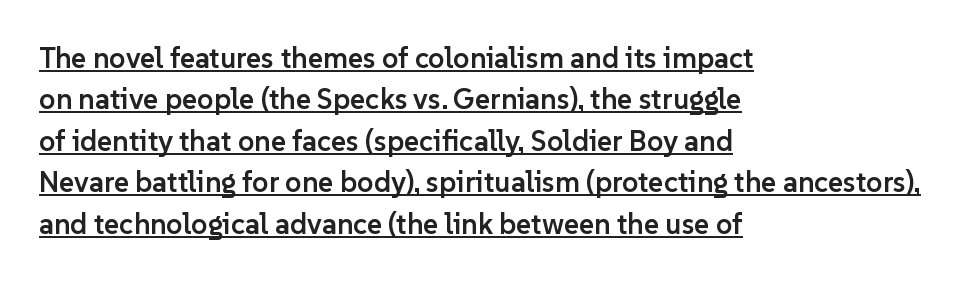
Q: Is the text bold? A: Semi-bold.
Q: Is the text italic (slanted)? A: No, it is upright.
Q: Is the typeface a serif or a sans-serif typeface? A: Sans-serif.
Q: Is the text underlined? A: Yes.
Q: How is the paragraph aligned? A: Left-aligned.
Q: Is the spacing between letters normal or unusually wide? A: Normal.
Q: Is the spacing between lines tight, normal or loose? A: Normal.
Q: Width (condensed, normal, or wide)? A: Normal.
Q: Stroke contrast? A: Low.
Q: x-height? A: Medium.
Q: Monospaced? A: No.
